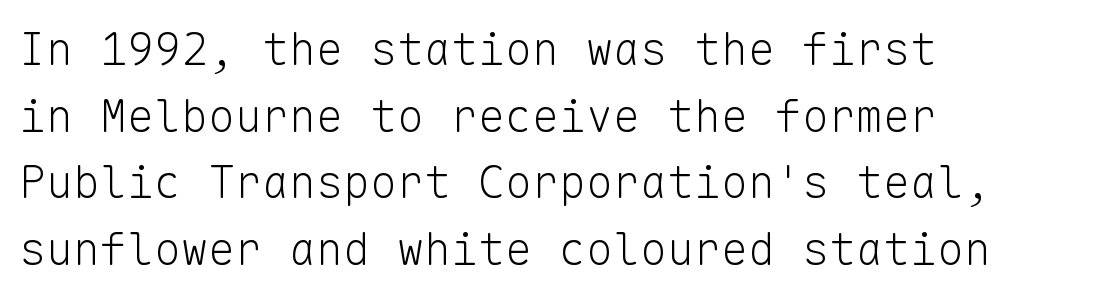
Q: Is the text bold? A: No.
Q: Is the text italic (slanted)? A: No, it is upright.
Q: Is the typeface a serif or a sans-serif typeface? A: Sans-serif.
Q: Is the text underlined? A: No.
Q: How is the paragraph aligned? A: Left-aligned.
Q: Is the spacing between letters normal or unusually wide? A: Normal.
Q: Is the spacing between lines tight, normal or loose? A: Normal.
Q: Width (condensed, normal, or wide)? A: Normal.
Q: Stroke contrast? A: Low.
Q: x-height? A: Medium.
Q: Monospaced? A: Yes.
